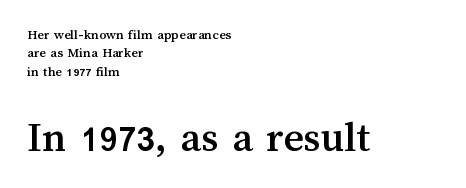
Each letter keeps its own natural width here, so spacing adapts to shape. Compared with a centered layout, this one pins lines to the left instead. Underline: absent. Size contrast runs from small at the top to large at the bottom. The vertical gap from one line to the next is medium.
